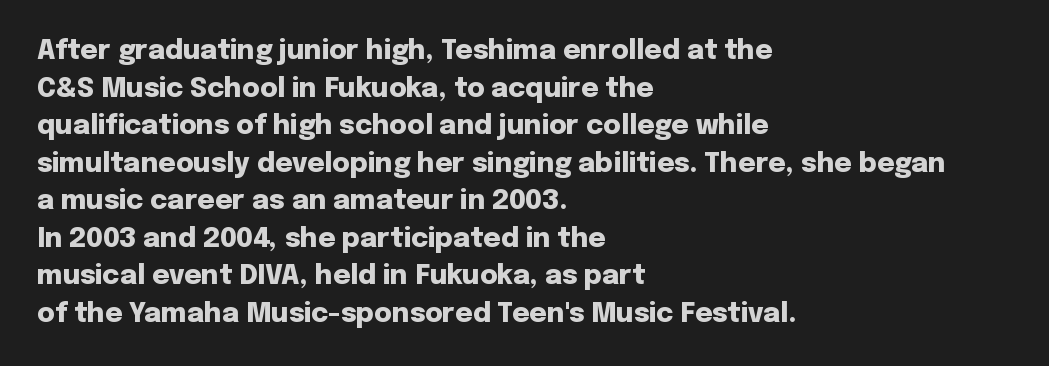
Q: Is the text bold? A: Yes.
Q: Is the text italic (slanted)? A: No, it is upright.
Q: Is the text underlined? A: No.
Q: How is the paragraph aligned? A: Left-aligned.
Q: Is the spacing between letters normal or unusually wide? A: Normal.
Q: Is the spacing between lines tight, normal or loose? A: Normal.
